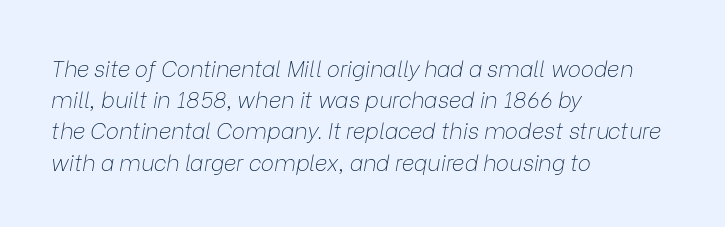
The image shows 22 px text type, italic (leaning right); set left-aligned, normal line spacing (1.42x), normal letter spacing, not underlined.
